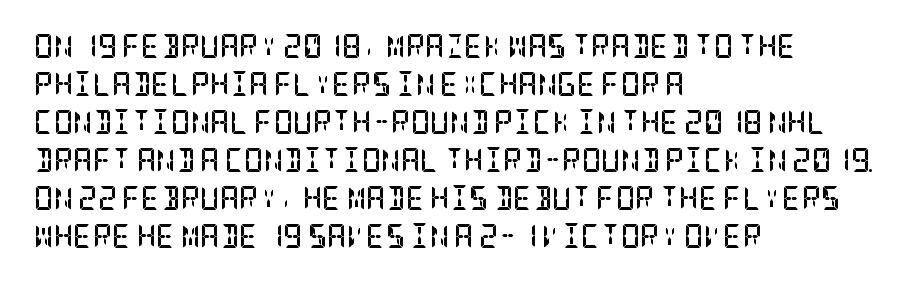
Q: Is the text bold? A: Yes.
Q: Is the text italic (slanted)? A: No, it is upright.
Q: Is the text underlined? A: No.
Q: How is the paragraph aligned? A: Left-aligned.
Q: Is the spacing between letters normal or unusually wide? A: Normal.
Q: Is the spacing between lines tight, normal or loose? A: Normal.
